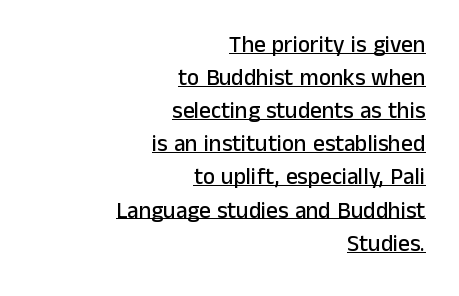
{"italic": "no", "underline": "yes", "align": "right", "line_spacing": "normal", "line_spacing_ratio": 1.44, "letter_spacing": "normal", "letter_spacing_em": 0.0, "glyph_px": 23}
